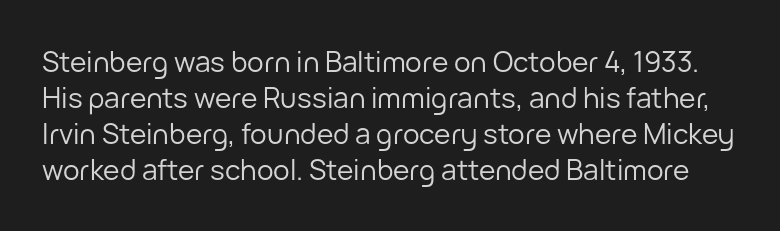
Leading matches the norm, producing a regular column. Note the varied advance widths — an 'i' is clearly narrower than an 'm'. Type style note: lacks serifs. A clean baseline with only descenders dipping below it. Caption: standard tracking, unaltered.
